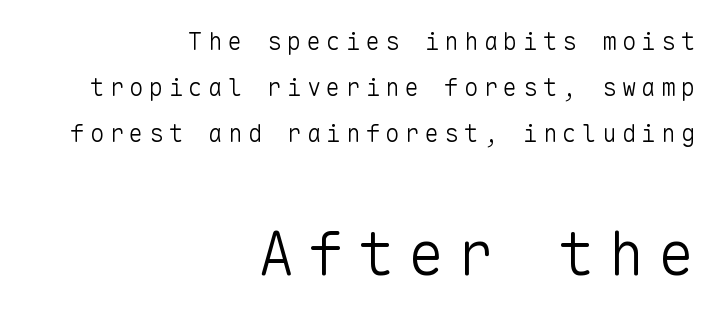
The image shows 61 px light sans-serif type, upright, monospaced; set right-aligned, loose line spacing (1.92x), unusually wide letter spacing (+0.22 em), not underlined; the second (bottom) block is 2.54x larger; low stroke contrast and a medium x-height.
